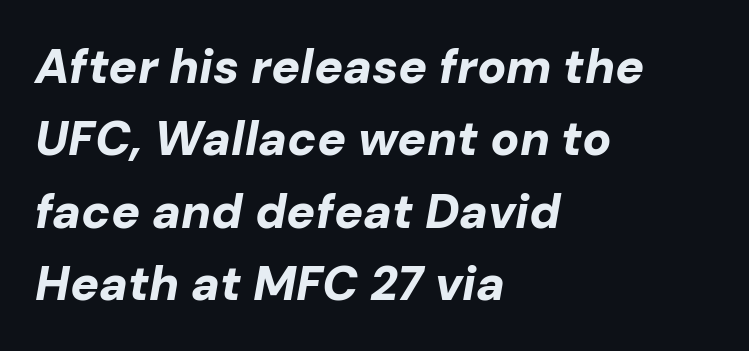
The image shows 48 px bold type, italic (leaning right); set left-aligned, normal line spacing (1.51x), normal letter spacing, not underlined; low stroke contrast and a medium x-height.
